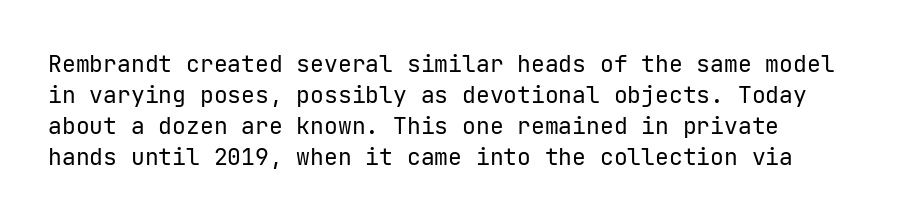
Q: Is the text bold? A: No.
Q: Is the text italic (slanted)? A: No, it is upright.
Q: Is the text underlined? A: No.
Q: How is the paragraph aligned? A: Left-aligned.
Q: Is the spacing between letters normal or unusually wide? A: Normal.
Q: Is the spacing between lines tight, normal or loose? A: Normal.
